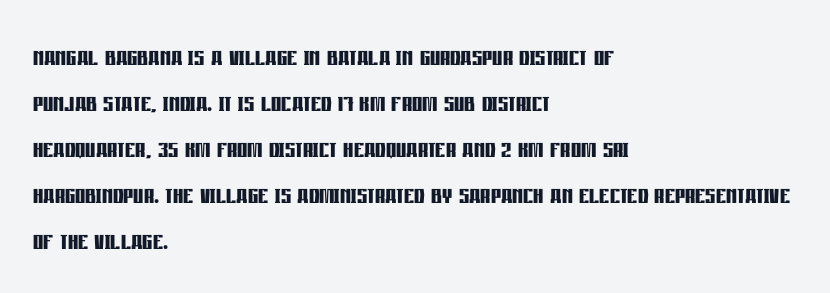
{"serif": "no", "italic": "no", "bold": "yes", "weight": "semibold", "width": "condensed", "stroke_contrast": "low", "x_height": "large", "monospaced": "no", "underline": "no", "align": "left", "line_spacing": "normal", "line_spacing_ratio": 1.44, "letter_spacing": "normal", "letter_spacing_em": 0.0, "glyph_px": 32}
